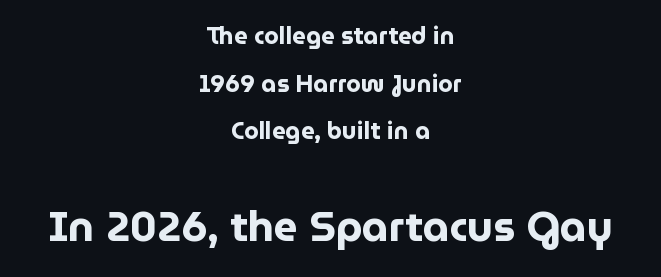
Regarding serifs, this sample does without them. The passage is arranged like a title page — every line centered. Do the characters align in a grid? No, the font is proportional. Vertically, the passage feels expansive, rows floating well apart.
